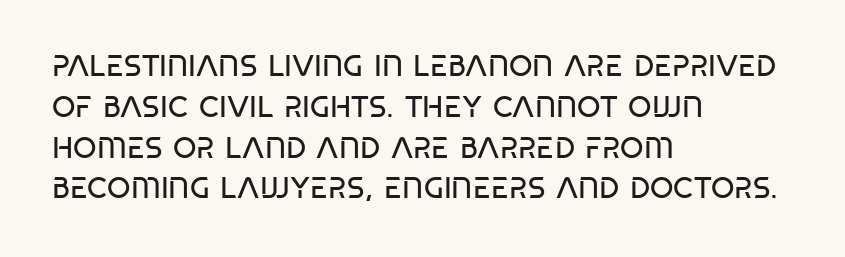
Q: Is the text bold? A: No.
Q: Is the typeface a serif or a sans-serif typeface? A: Sans-serif.
Q: Is the text underlined? A: No.
Q: How is the paragraph aligned? A: Left-aligned.
Q: Is the spacing between letters normal or unusually wide? A: Normal.
Q: Is the spacing between lines tight, normal or loose? A: Normal.
Q: Width (condensed, normal, or wide)? A: Condensed.
Q: Stroke contrast? A: Low.
Q: x-height? A: Large.
Q: Monospaced? A: No.
